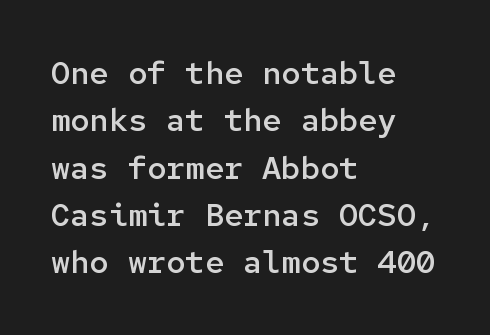
{"serif": "no", "italic": "no", "bold": "semi", "weight": "semibold", "width": "normal", "stroke_contrast": "low", "x_height": "medium", "monospaced": "yes", "underline": "no", "align": "left", "line_spacing": "normal", "line_spacing_ratio": 1.48, "letter_spacing": "normal", "letter_spacing_em": 0.0, "glyph_px": 32}
